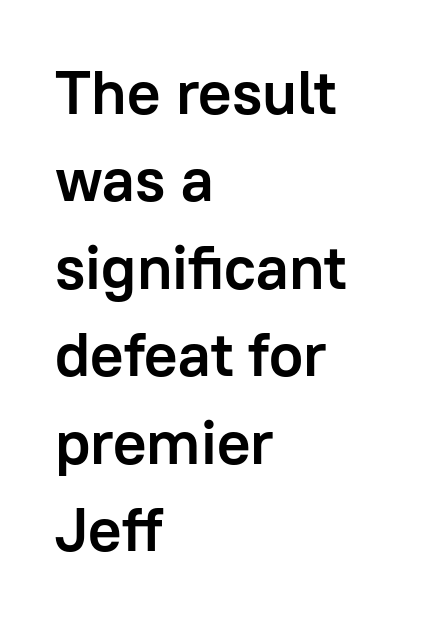
{"serif": "no", "italic": "no", "bold": "yes", "weight": "semibold", "width": "normal", "stroke_contrast": "low", "x_height": "medium", "monospaced": "no", "underline": "no", "align": "left", "line_spacing": "normal", "line_spacing_ratio": 1.41, "letter_spacing": "normal", "letter_spacing_em": 0.0, "glyph_px": 62}
